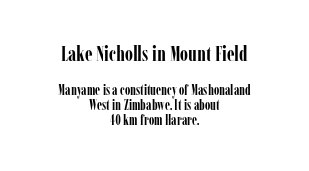
{"italic": "no", "bold": "yes", "underline": "no", "align": "center", "line_spacing": "tight", "line_spacing_ratio": 1.09, "letter_spacing": "normal", "letter_spacing_em": 0.0, "larger_block": "first", "size_ratio": 1.5, "glyph_px": 21}
